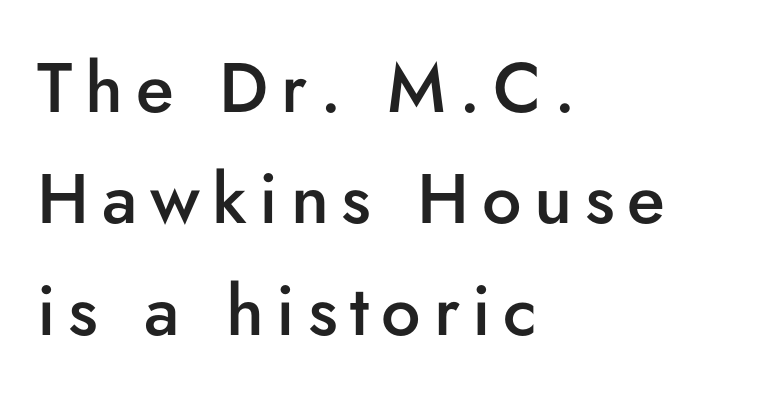
Quick note: not italic, upright. The passage shown is typed in a proportional face where columns would drift. This block has exactly the height ordinary leading produces. Stroke thickness is moderately raised; the sample reads as semibold. Unmarked baselines from the first word to the last. Horizontal alignment here is leftward, the default for most running prose.
